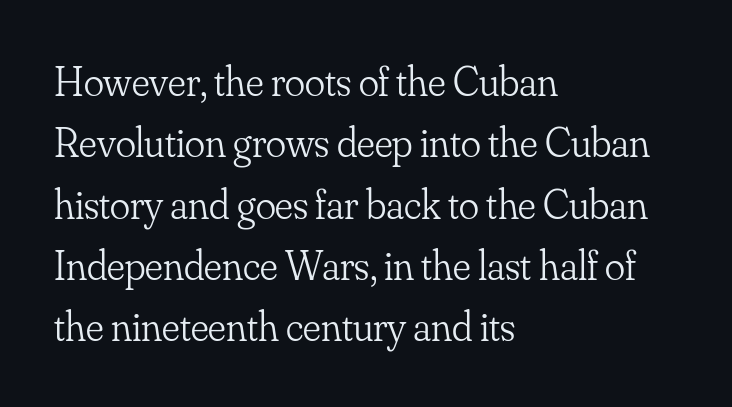
The image shows 42 px light serif type, upright; set left-aligned, normal line spacing (1.46x), normal letter spacing, not underlined; low stroke contrast and a small x-height.
